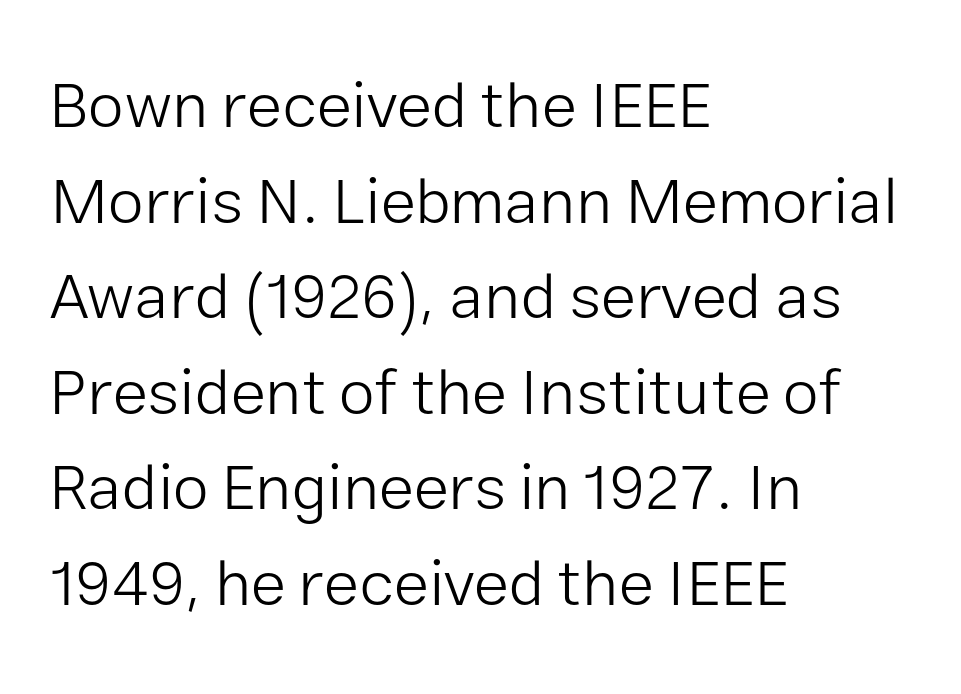
The image shows 65 px light sans-serif type, upright; set left-aligned, normal line spacing (1.47x), normal letter spacing, not underlined; low stroke contrast and a medium x-height.
